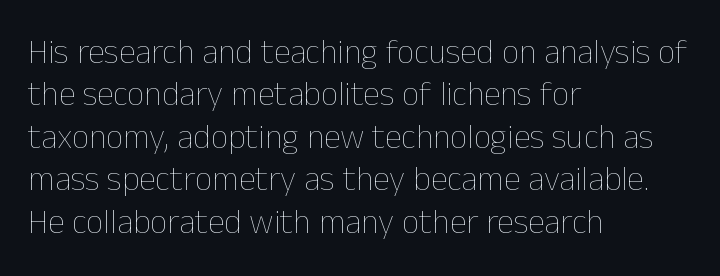
A typesetter would call this proportional, since set widths differ per character. Which margin do the lines hug? The left one — the right edge is uneven. This block has exactly the height ordinary leading produces. Letters rest on an invisible, unmarked baseline.
